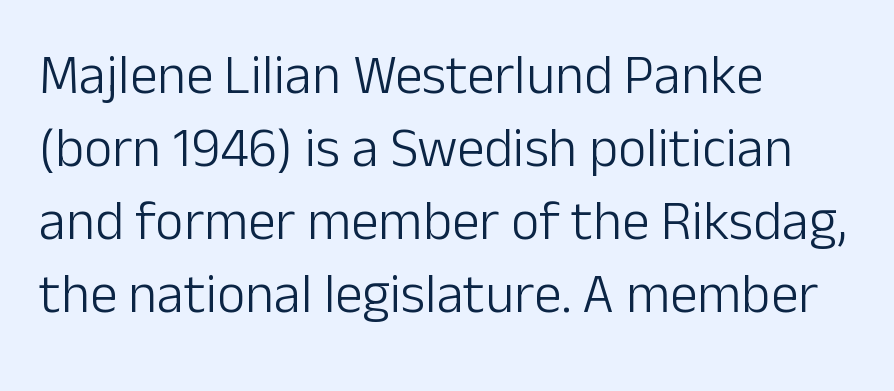
The image shows 55 px light sans-serif type, upright; set left-aligned, normal line spacing (1.33x), normal letter spacing, not underlined; low stroke contrast and a medium x-height.
